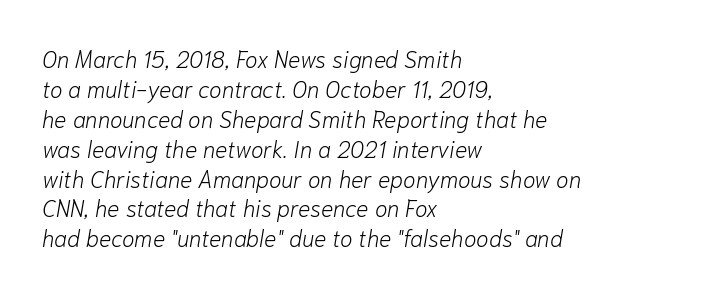
The image shows 23 px text type, italic (leaning right); set left-aligned, normal line spacing (1.3x), normal letter spacing, not underlined.
